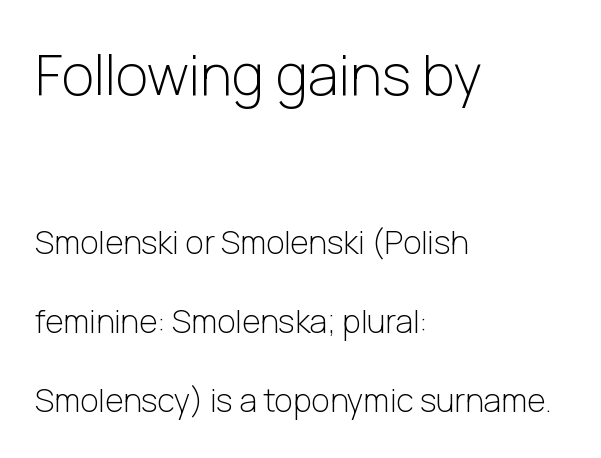
The image shows 56 px light sans-serif type, upright; set left-aligned, loose line spacing (2.48x), normal letter spacing, not underlined; the first (top) block is 1.75x larger; low stroke contrast and a medium x-height.
